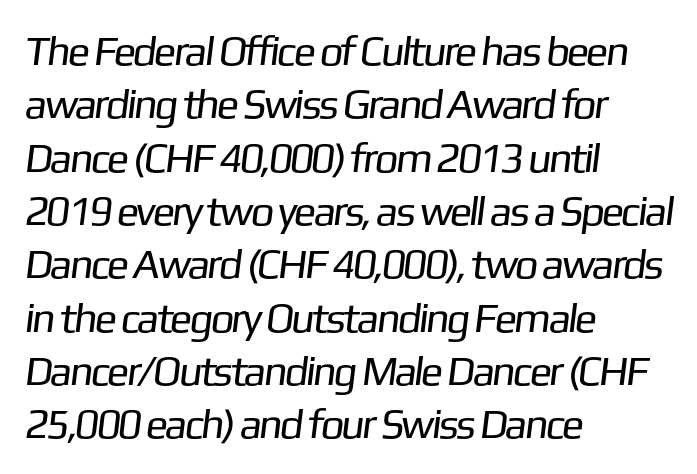
{"serif": "no", "bold": "no", "weight": "regular", "width": "normal", "stroke_contrast": "low", "x_height": "medium", "monospaced": "no", "underline": "no", "align": "left", "line_spacing": "normal", "line_spacing_ratio": 1.27, "letter_spacing": "normal", "letter_spacing_em": 0.0, "glyph_px": 42}
